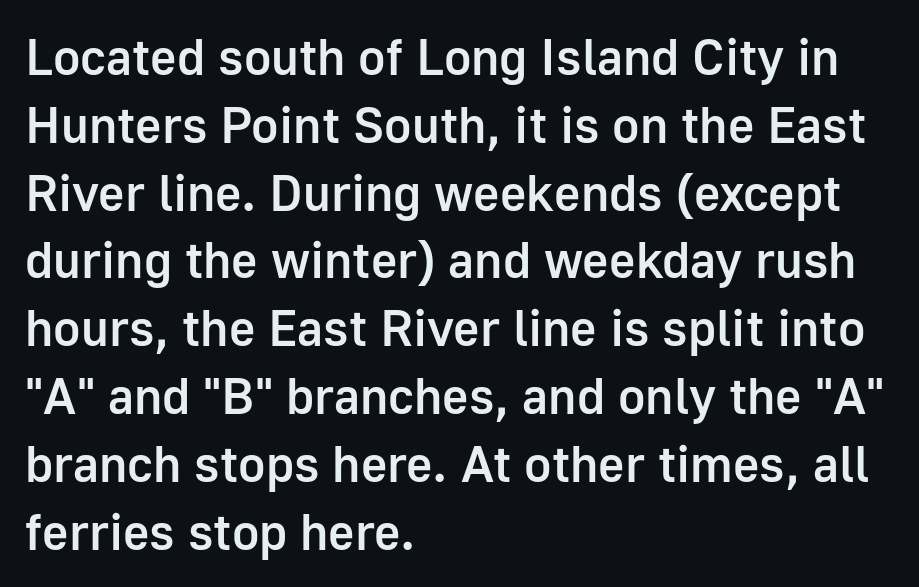
{"serif": "no", "italic": "no", "bold": "semi", "weight": "semibold", "width": "normal", "stroke_contrast": "low", "x_height": "medium", "monospaced": "no", "underline": "no", "align": "left", "line_spacing": "normal", "line_spacing_ratio": 1.33, "letter_spacing": "normal", "letter_spacing_em": 0.0, "glyph_px": 51}
